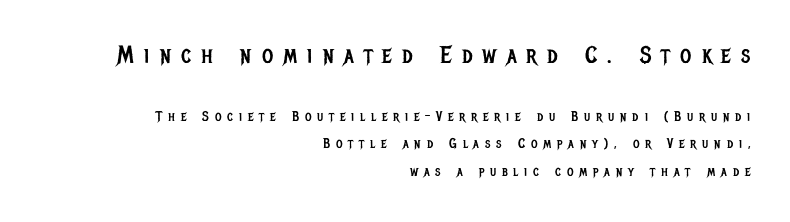
Reading down the block, your eye finds every line finishing at a fixed right position. The cut favours lightness, reaching ordinary text weight at its darkest. Students, note that the glyphs here are deliberately spaced far apart. Compare the two chunks: the upper has the greater cap height. Summary of vertical rhythm: relaxed, with wide interline spacing. Ascenders rise straight up at ninety degrees.
